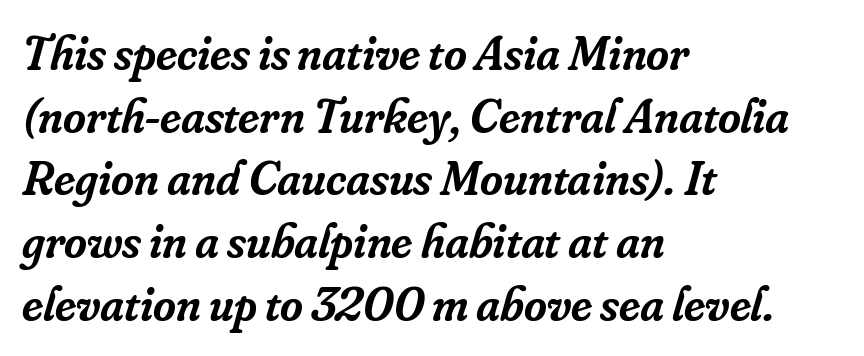
Q: Is the text bold? A: Semi-bold.
Q: Is the text italic (slanted)? A: Yes, it leans right by about 16 degrees.
Q: Is the typeface a serif or a sans-serif typeface? A: Serif.
Q: Is the text underlined? A: No.
Q: How is the paragraph aligned? A: Left-aligned.
Q: Is the spacing between letters normal or unusually wide? A: Normal.
Q: Is the spacing between lines tight, normal or loose? A: Normal.
Q: Width (condensed, normal, or wide)? A: Normal.
Q: Stroke contrast? A: Low.
Q: x-height? A: Small.
Q: Monospaced? A: No.
